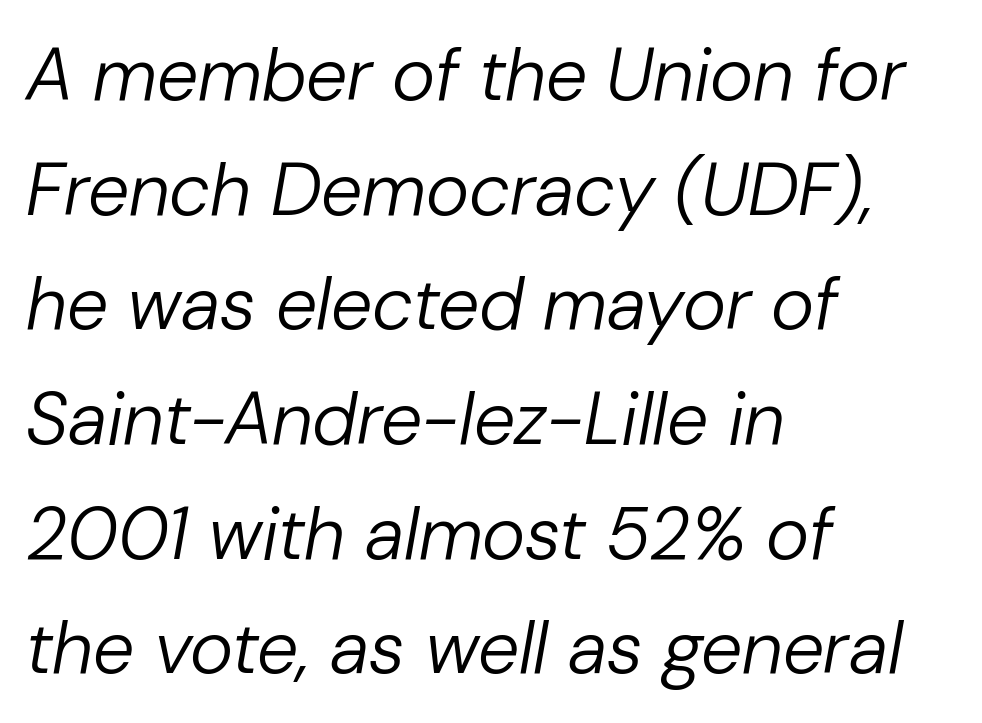
A clean baseline with only descenders dipping below it. Bold? No — there's no thickening of the strokes. The passage shown leans; its letterforms are oblique. Layout note: lines flush left. Spacing between characters is what you'd get straight out of the box. A typesetter would call this proportional, since set widths differ per character.
